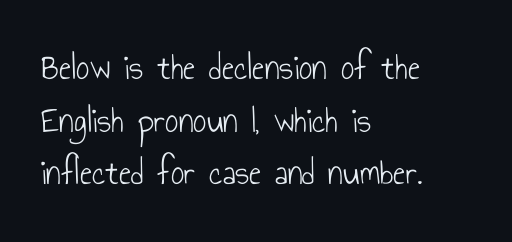
The image shows 37 px light, condensed sans-serif type, upright; set left-aligned, normal line spacing (1.42x), normal letter spacing, not underlined; low stroke contrast and a small x-height.
